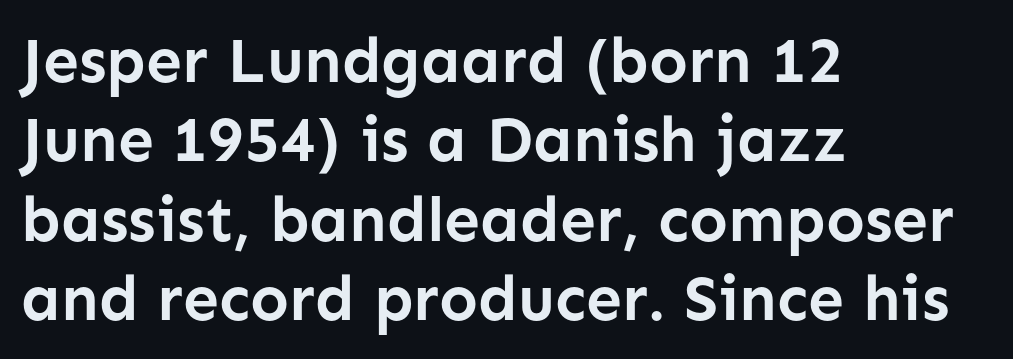
Q: Is the text bold? A: Yes.
Q: Is the text italic (slanted)? A: No, it is upright.
Q: Is the typeface a serif or a sans-serif typeface? A: Sans-serif.
Q: Is the text underlined? A: No.
Q: How is the paragraph aligned? A: Left-aligned.
Q: Is the spacing between letters normal or unusually wide? A: Normal.
Q: Width (condensed, normal, or wide)? A: Normal.
Q: Stroke contrast? A: Low.
Q: x-height? A: Medium.
Q: Monospaced? A: No.
